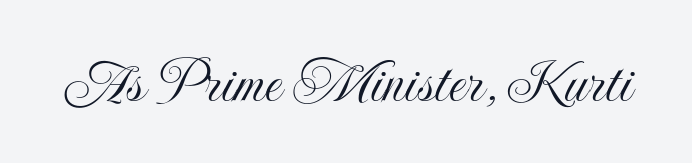
Looks like regular typesetting: each glyph gets only the width it needs. Glyph-to-glyph distance matches everyday printed text. The zone under the glyphs is completely vacant.
